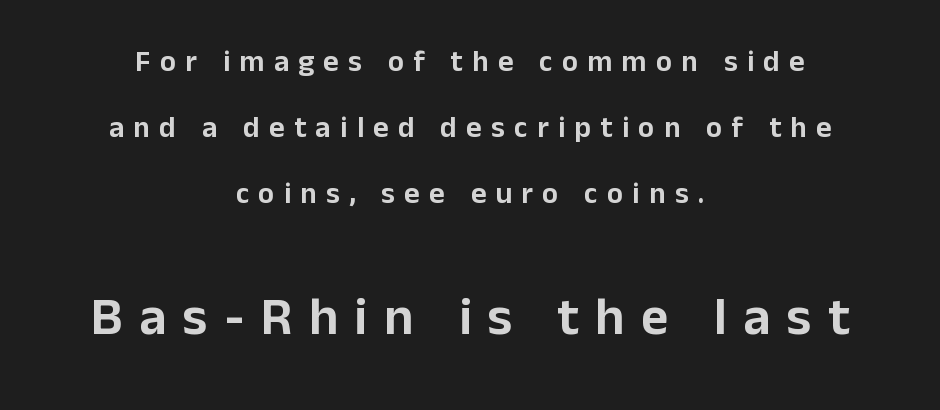
{"serif": "no", "italic": "no", "width": "normal", "stroke_contrast": "low", "x_height": "medium", "monospaced": "no", "underline": "no", "align": "center", "line_spacing": "loose", "line_spacing_ratio": 2.2, "letter_spacing": "wide", "letter_spacing_em": 0.31, "larger_block": "second", "size_ratio": 1.77, "glyph_px": 53}
